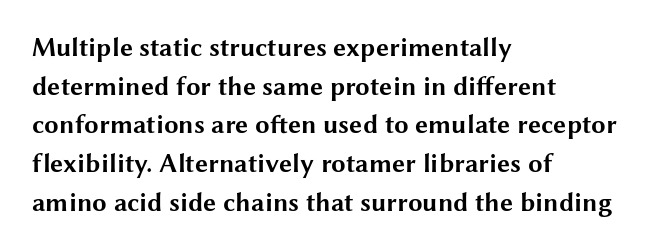
Q: Is the text bold? A: Yes.
Q: Is the text italic (slanted)? A: No, it is upright.
Q: Is the text underlined? A: No.
Q: How is the paragraph aligned? A: Left-aligned.
Q: Is the spacing between letters normal or unusually wide? A: Normal.
Q: Is the spacing between lines tight, normal or loose? A: Normal.
